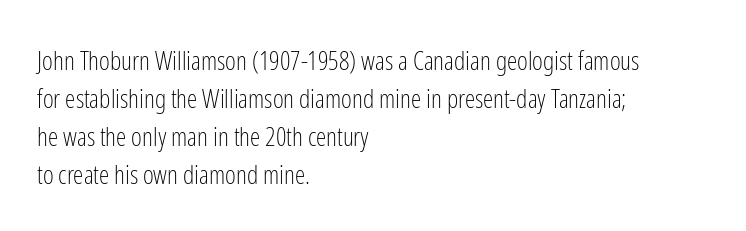
Visually the block forms a straight wall on the left and a jagged coastline on the right. Caption: standard tracking, unaltered. The type sits square on the baseline with zero lean. Weight: not bold — regular or lighter.
